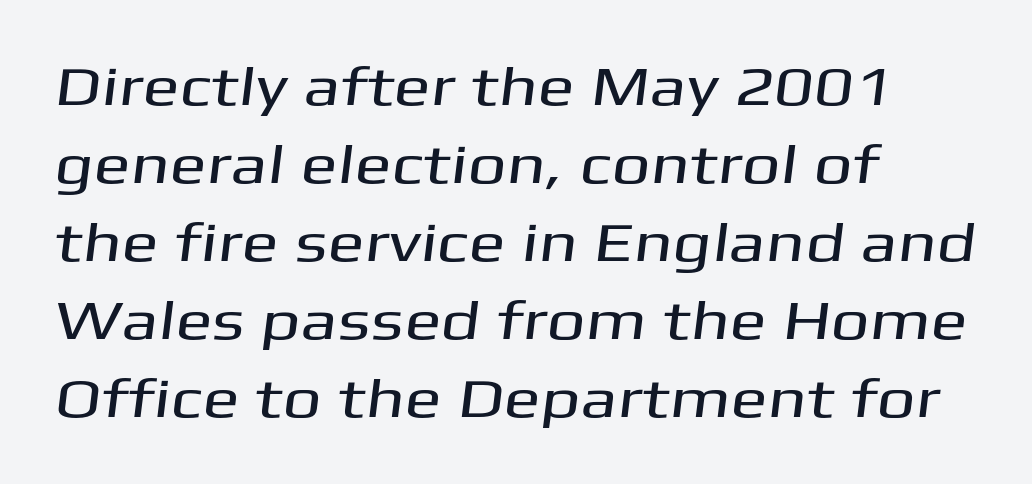
The image shows 55 px wide sans-serif type; set left-aligned, normal line spacing (1.42x), normal letter spacing, not underlined; medium stroke contrast and a medium x-height.
